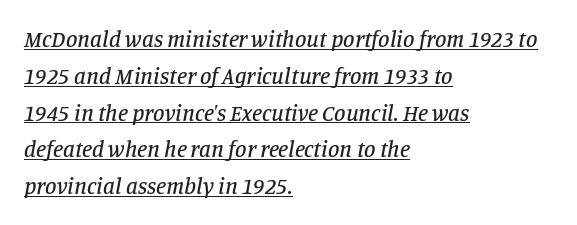
{"italic": "yes", "lean": "right", "slant_degrees": 11, "underline": "yes", "align": "left", "line_spacing": "normal", "line_spacing_ratio": 1.6, "letter_spacing": "normal", "letter_spacing_em": 0.0, "glyph_px": 23}
